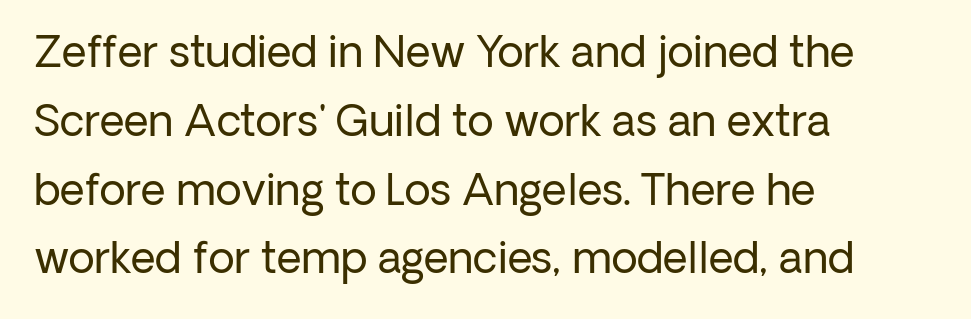
Bold? No — there's no thickening of the strokes. Where is the straight margin? On the left. Nope, no serifs anywhere on these letters. The font's upright variant was chosen for this text.
